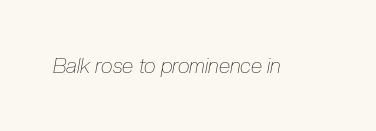
{"italic": "yes", "lean": "right", "slant_degrees": 10, "bold": "no", "underline": "no", "letter_spacing": "normal", "letter_spacing_em": 0.0, "glyph_px": 21}
